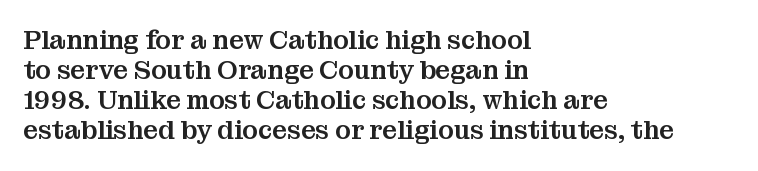
The image shows 26 px text type, upright; set left-aligned, line spacing 1.16x, normal letter spacing, not underlined.
